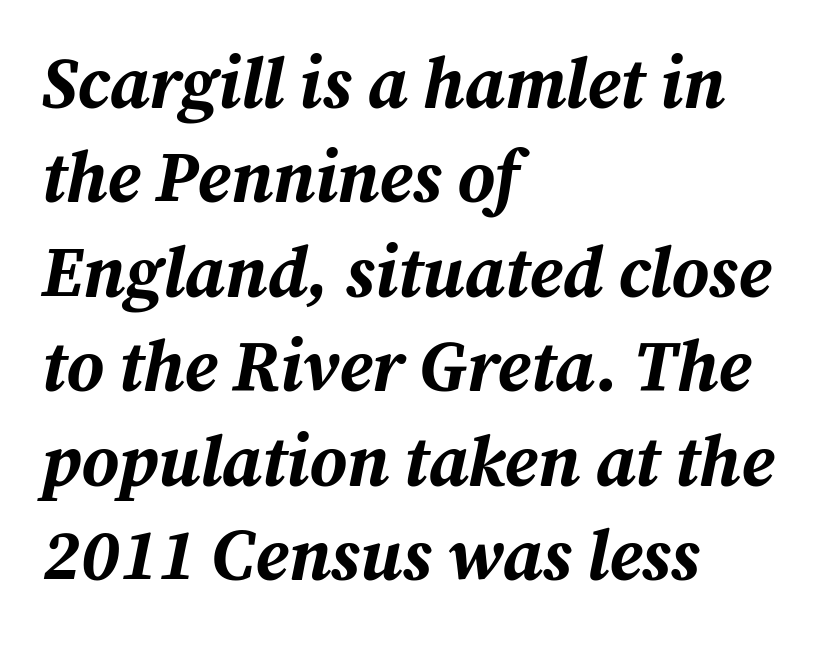
Q: Is the text bold? A: Yes.
Q: Is the text italic (slanted)? A: Yes, it leans right by about 12 degrees.
Q: Is the text underlined? A: No.
Q: How is the paragraph aligned? A: Left-aligned.
Q: Is the spacing between letters normal or unusually wide? A: Normal.
Q: Is the spacing between lines tight, normal or loose? A: Normal.
Q: Width (condensed, normal, or wide)? A: Normal.
Q: Stroke contrast? A: Medium.
Q: x-height? A: Medium.
Q: Monospaced? A: No.
